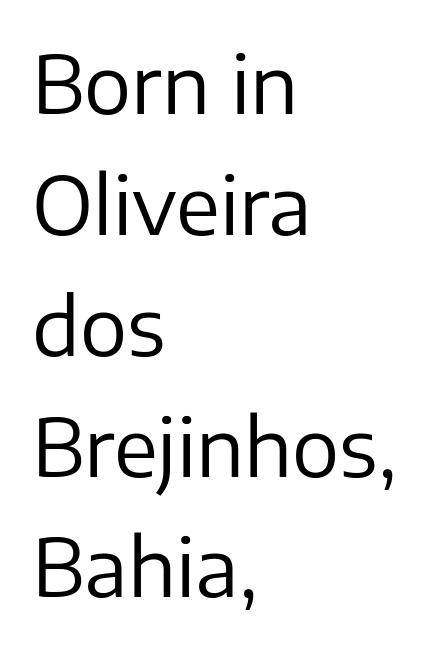
Q: Is the text bold? A: No.
Q: Is the text italic (slanted)? A: No, it is upright.
Q: Is the typeface a serif or a sans-serif typeface? A: Sans-serif.
Q: Is the text underlined? A: No.
Q: How is the paragraph aligned? A: Left-aligned.
Q: Is the spacing between letters normal or unusually wide? A: Normal.
Q: Is the spacing between lines tight, normal or loose? A: Normal.
Q: Width (condensed, normal, or wide)? A: Normal.
Q: Stroke contrast? A: Low.
Q: x-height? A: Medium.
Q: Monospaced? A: No.
